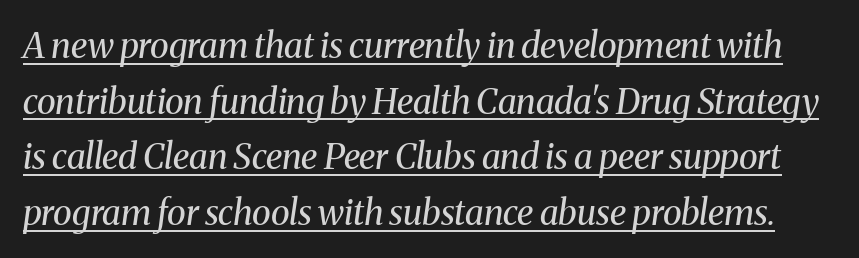
The image shows 35 px regular-weight serif type, italic (leaning right); set normal line spacing (1.59x), normal letter spacing, underlined; medium stroke contrast and a medium x-height.
